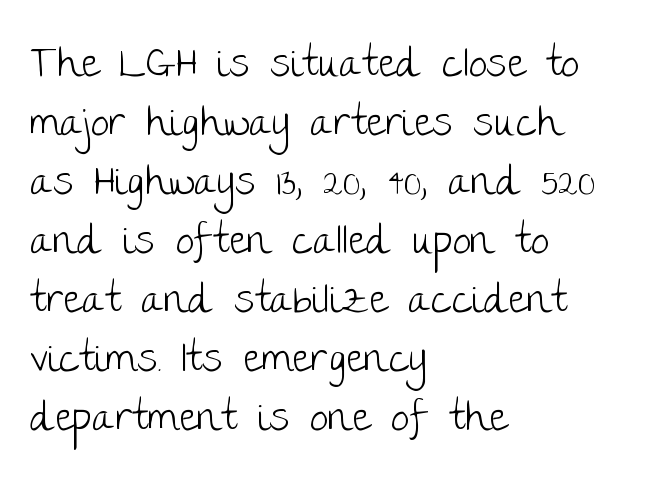
The image shows 41 px light sans-serif type, upright; set left-aligned, normal line spacing (1.44x), normal letter spacing, not underlined; low stroke contrast and a large x-height.
